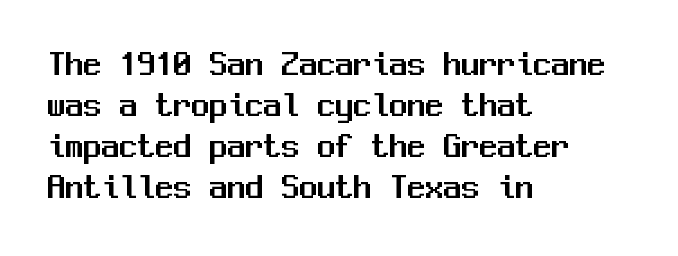
Q: Is the text italic (slanted)? A: No, it is upright.
Q: Is the typeface a serif or a sans-serif typeface? A: Sans-serif.
Q: Is the text underlined? A: No.
Q: How is the paragraph aligned? A: Left-aligned.
Q: Is the spacing between letters normal or unusually wide? A: Normal.
Q: Is the spacing between lines tight, normal or loose? A: Tight.
Q: Width (condensed, normal, or wide)? A: Normal.
Q: Stroke contrast? A: Medium.
Q: x-height? A: Medium.
Q: Monospaced? A: Yes.
